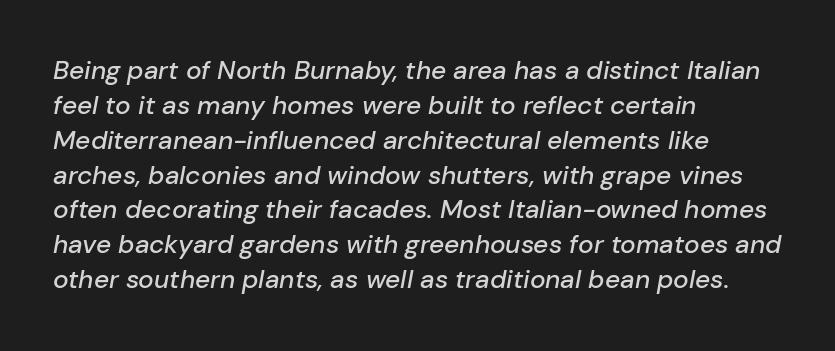
Q: Is the text italic (slanted)? A: Yes, it leans right by about 10 degrees.
Q: Is the text underlined? A: No.
Q: How is the paragraph aligned? A: Left-aligned.
Q: Is the spacing between letters normal or unusually wide? A: Normal.
Q: Is the spacing between lines tight, normal or loose? A: Normal.
